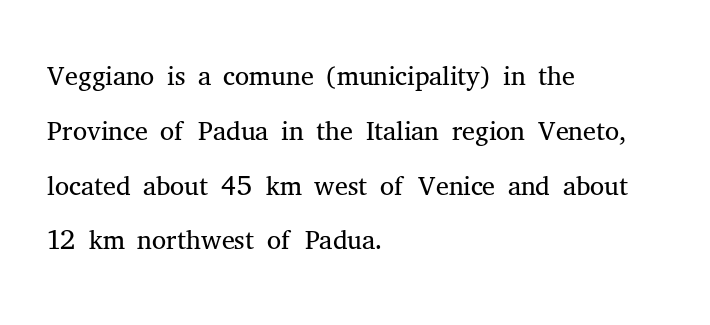
{"serif": "yes", "italic": "no", "bold": "no", "weight": "light", "width": "normal", "stroke_contrast": "medium", "x_height": "medium", "monospaced": "no", "underline": "no", "align": "left", "line_spacing": "normal", "line_spacing_ratio": 1.37, "letter_spacing": "normal", "letter_spacing_em": 0.0, "glyph_px": 40}
